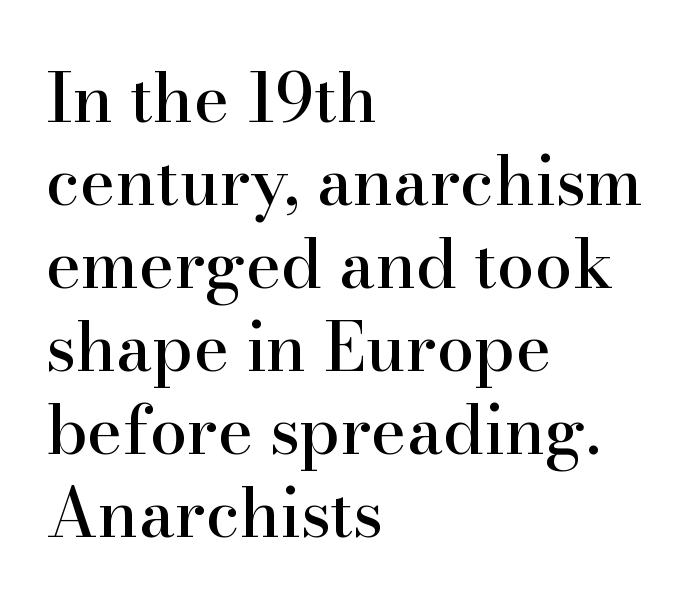
Q: Is the text italic (slanted)? A: No, it is upright.
Q: Is the typeface a serif or a sans-serif typeface? A: Serif.
Q: Is the text underlined? A: No.
Q: How is the paragraph aligned? A: Left-aligned.
Q: Is the spacing between letters normal or unusually wide? A: Normal.
Q: Width (condensed, normal, or wide)? A: Normal.
Q: Stroke contrast? A: High.
Q: x-height? A: Small.
Q: Monospaced? A: No.
